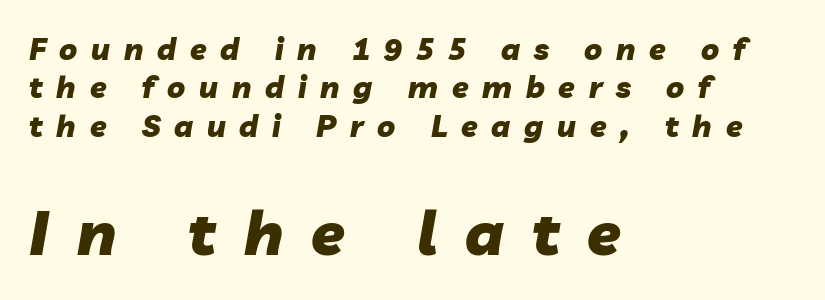
The image shows 61 px heavy type, italic (leaning right); set left-aligned, normal line spacing (1.28x), unusually wide letter spacing (+0.46 em), not underlined; the second (bottom) block is 2.03x larger; low stroke contrast and a medium x-height.
